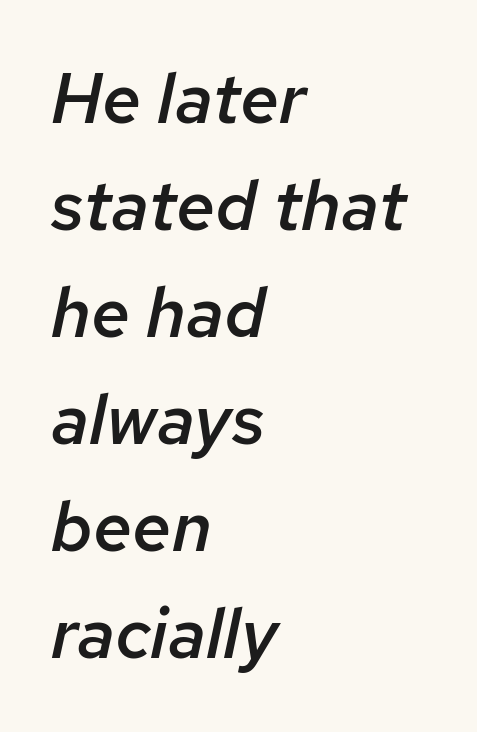
Think of a printed novel: that variable character pitch is what you see here. These lines are set flush left with a ragged right edge. Stems and bowls a touch heavier than normal — semibold. The horizontal fit of the characters is conventional and even.
